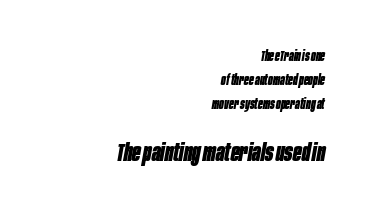
Q: Is the text bold? A: Yes.
Q: Is the text italic (slanted)? A: Yes, it leans right by about 10 degrees.
Q: Is the text underlined? A: No.
Q: How is the paragraph aligned? A: Right-aligned.
Q: Is the spacing between letters normal or unusually wide? A: Normal.
Q: Which block of text is set in a larger size, the first (top) or the second (bottom)? A: The second (bottom) one.
